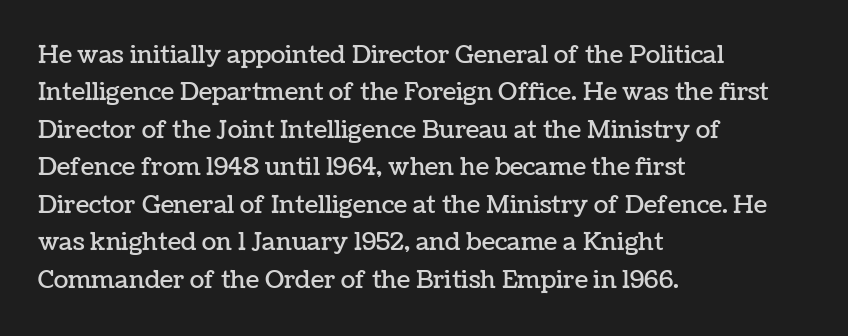
{"italic": "no", "underline": "no", "align": "left", "line_spacing": "normal", "line_spacing_ratio": 1.56, "letter_spacing": "normal", "letter_spacing_em": 0.0, "glyph_px": 24}
